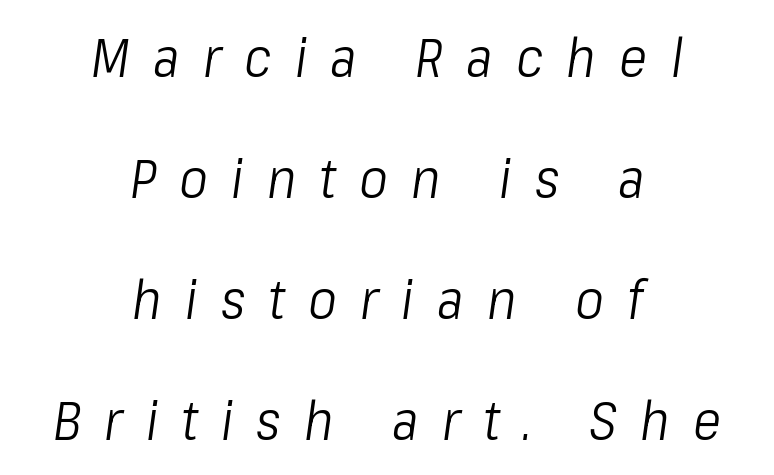
Every character sits at an angle, as italics do. Words float on clear page, feet unadorned. Stroke thickness stays within the range of a standard reading face or lighter. Reading down the block, each line starts at a different indent, mirrored at its end. The horizontal fit of the characters is loose and conspicuously gappy.
